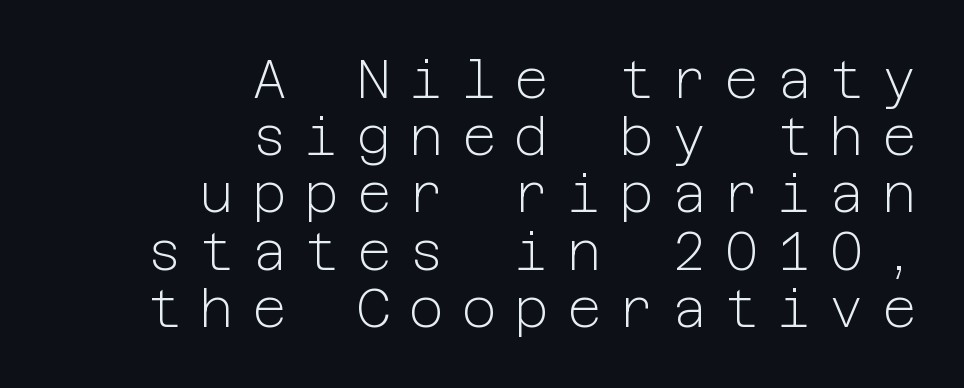
The designer dialed line spacing down below the default. The letterforms stand isolated, each surrounded by extra space. The paragraph has a hard right edge and a soft left edge. Type without underlining. Typographically, this falls in the sans-serif category. Vertical stems look standard width or narrower in stroke.
